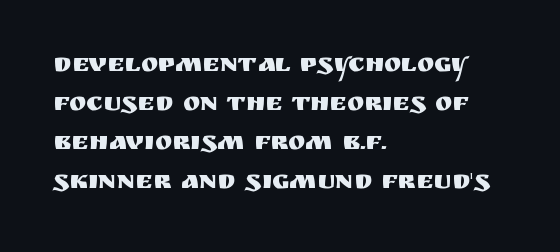
Q: Is the text italic (slanted)? A: No, it is upright.
Q: Is the text underlined? A: No.
Q: How is the paragraph aligned? A: Left-aligned.
Q: Is the spacing between letters normal or unusually wide? A: Normal.
Q: Is the spacing between lines tight, normal or loose? A: Normal.
